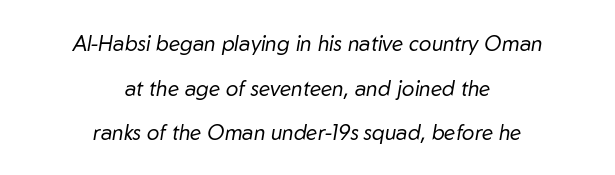
{"italic": "yes", "lean": "right", "slant_degrees": 10, "bold": "no", "underline": "no", "align": "center", "line_spacing": "loose", "line_spacing_ratio": 2.13, "letter_spacing": "normal", "letter_spacing_em": 0.0, "glyph_px": 21}
